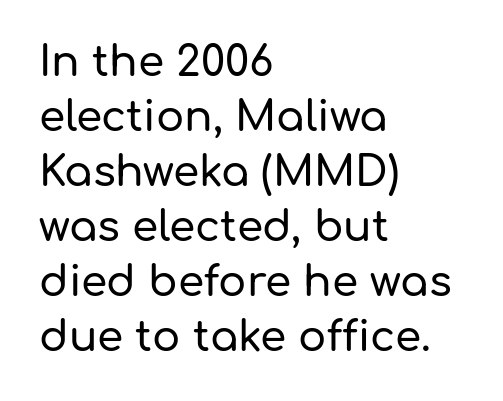
Q: Is the text italic (slanted)? A: No, it is upright.
Q: Is the typeface a serif or a sans-serif typeface? A: Sans-serif.
Q: Is the text underlined? A: No.
Q: How is the paragraph aligned? A: Left-aligned.
Q: Is the spacing between letters normal or unusually wide? A: Normal.
Q: Is the spacing between lines tight, normal or loose? A: Normal.
Q: Width (condensed, normal, or wide)? A: Normal.
Q: Stroke contrast? A: Low.
Q: x-height? A: Medium.
Q: Monospaced? A: No.
